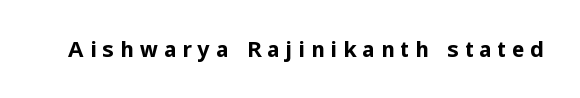
The image shows 21 px bold type, upright; set unusually wide letter spacing (+0.28 em), not underlined.
